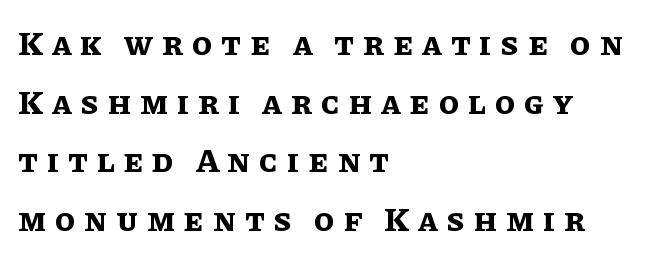
Italic? Not at all — the glyphs are vertical. Has an underline been added? It has not. All the whitespace from short lines collects on the right. Note the varied advance widths — an 'i' is clearly narrower than an 'm'. What stands out about the letter spacing? Its width — letters are far apart.
